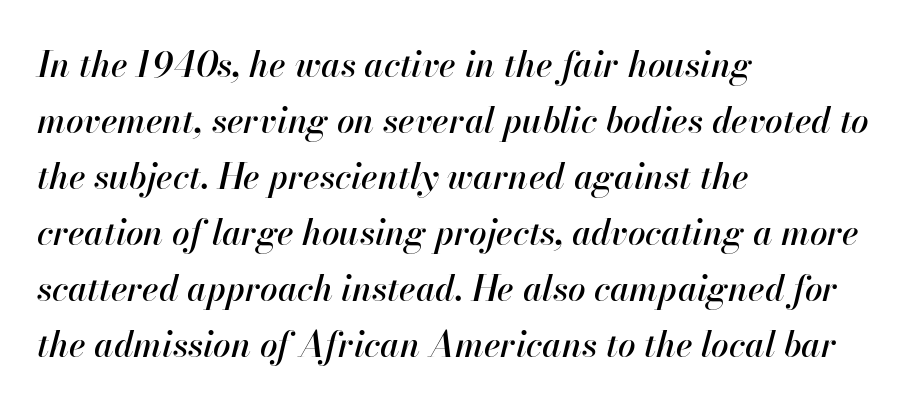
The face used here is rendered with its standard letterfit. Is this a fixed-width face? No — the glyphs have proportional, varying widths. A bare baseline throughout the passage. The vertical gap from one line to the next is medium. Alignment: flush left.
